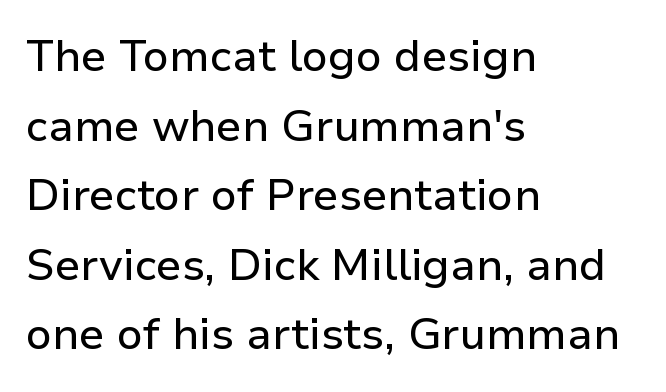
Q: Is the text italic (slanted)? A: No, it is upright.
Q: Is the typeface a serif or a sans-serif typeface? A: Sans-serif.
Q: Is the text underlined? A: No.
Q: How is the paragraph aligned? A: Left-aligned.
Q: Is the spacing between letters normal or unusually wide? A: Normal.
Q: Is the spacing between lines tight, normal or loose? A: Normal.
Q: Width (condensed, normal, or wide)? A: Normal.
Q: Stroke contrast? A: Low.
Q: x-height? A: Medium.
Q: Monospaced? A: No.
